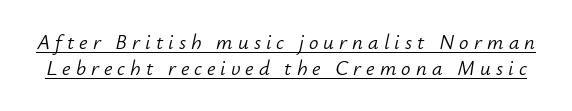
Ink coverage per letter is moderate at most. Somebody hit Ctrl+U on this one — the words are underlined. Display-style spreading of the glyphs; the letterfit is very open. Does the lettering tilt? It does — this is italic.
